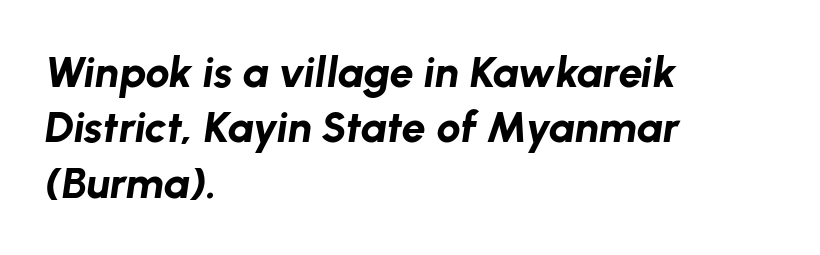
Q: Is the text bold? A: Yes.
Q: Is the text italic (slanted)? A: Yes, it leans right by about 8 degrees.
Q: Is the text underlined? A: No.
Q: How is the paragraph aligned? A: Left-aligned.
Q: Is the spacing between letters normal or unusually wide? A: Normal.
Q: Is the spacing between lines tight, normal or loose? A: Normal.
Q: Width (condensed, normal, or wide)? A: Normal.
Q: Stroke contrast? A: Low.
Q: x-height? A: Medium.
Q: Monospaced? A: No.
